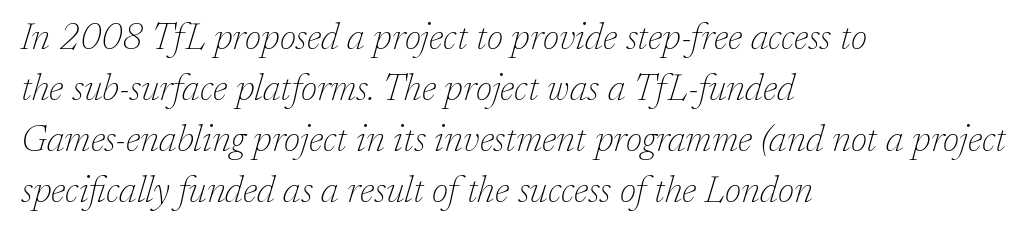
The image shows 37 px thin serif type, italic (leaning right); set left-aligned, normal line spacing (1.38x), normal letter spacing, not underlined; low stroke contrast and a medium x-height.
